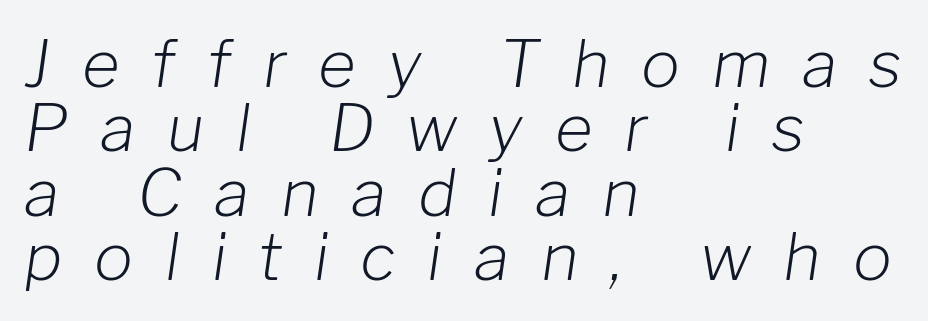
Q: Is the text bold? A: No.
Q: Is the text italic (slanted)? A: Yes, it leans right by about 8 degrees.
Q: Is the text underlined? A: No.
Q: How is the paragraph aligned? A: Left-aligned.
Q: Is the spacing between letters normal or unusually wide? A: Unusually wide.
Q: Is the spacing between lines tight, normal or loose? A: Tight.
Q: Width (condensed, normal, or wide)? A: Normal.
Q: Stroke contrast? A: Low.
Q: x-height? A: Medium.
Q: Monospaced? A: No.
